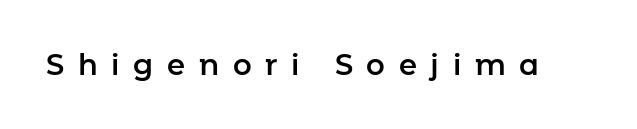
The image shows 29 px sans-serif type, upright; set unusually wide letter spacing (+0.47 em), not underlined; low stroke contrast and a medium x-height.
